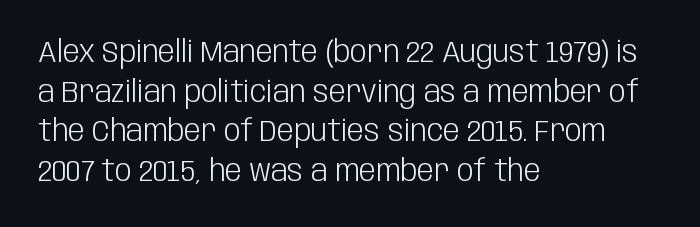
Q: Is the text bold? A: No.
Q: Is the text italic (slanted)? A: No, it is upright.
Q: Is the typeface a serif or a sans-serif typeface? A: Sans-serif.
Q: Is the text underlined? A: No.
Q: How is the paragraph aligned? A: Left-aligned.
Q: Is the spacing between letters normal or unusually wide? A: Normal.
Q: Is the spacing between lines tight, normal or loose? A: Normal.
Q: Width (condensed, normal, or wide)? A: Condensed.
Q: Stroke contrast? A: Low.
Q: x-height? A: Large.
Q: Monospaced? A: No.
